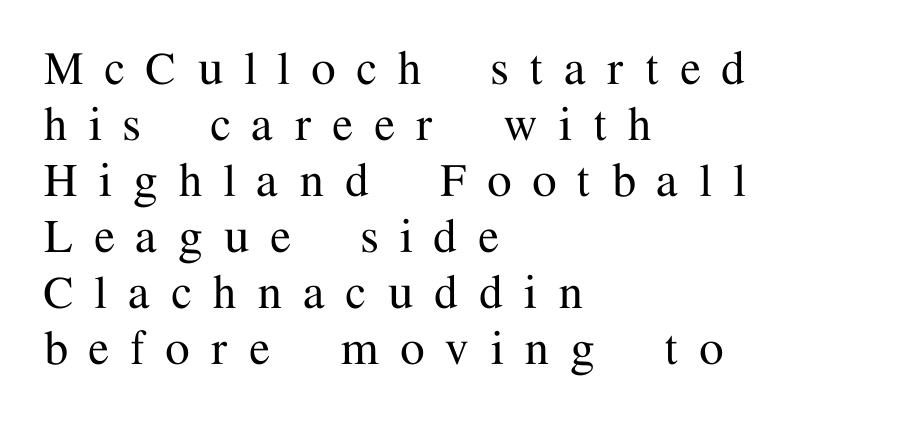
The image shows 55 px serif type, upright; set left-aligned, tight line spacing (1.02x), unusually wide letter spacing (+0.4 em), not underlined; medium stroke contrast and a medium x-height.
